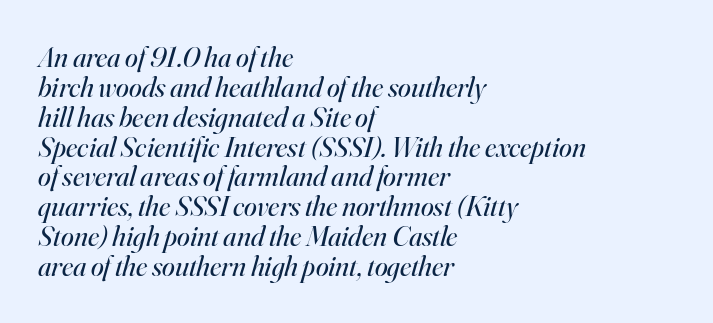
The image shows 29 px regular-weight serif type, italic (leaning right); set left-aligned, tight line spacing (1.03x), normal letter spacing, not underlined; high stroke contrast and a small x-height.
